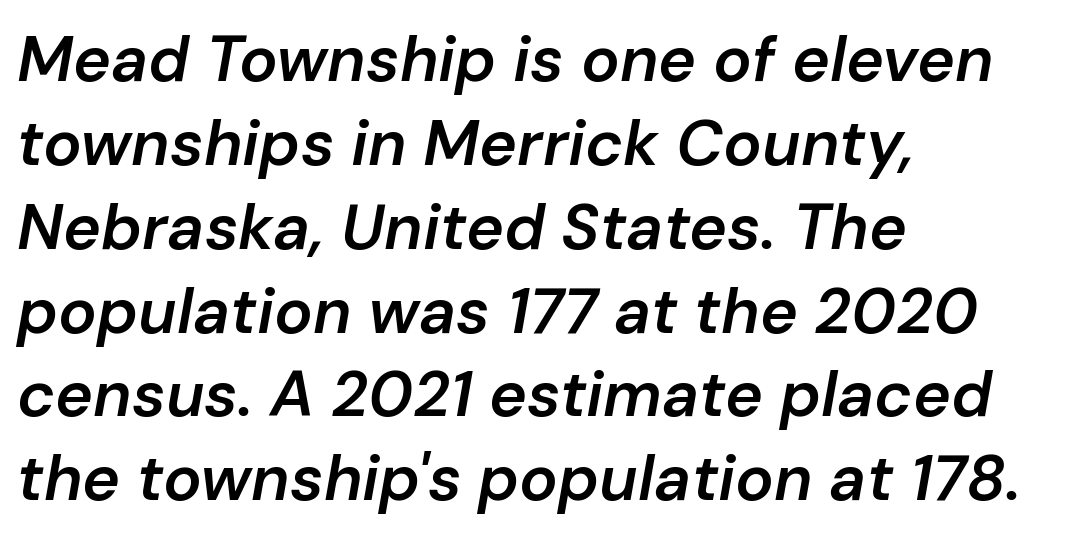
Q: Is the text bold? A: Semi-bold.
Q: Is the text italic (slanted)? A: Yes, it leans right by about 10 degrees.
Q: Is the text underlined? A: No.
Q: How is the paragraph aligned? A: Left-aligned.
Q: Is the spacing between letters normal or unusually wide? A: Normal.
Q: Is the spacing between lines tight, normal or loose? A: Normal.
Q: Width (condensed, normal, or wide)? A: Normal.
Q: Stroke contrast? A: Low.
Q: x-height? A: Medium.
Q: Monospaced? A: No.
